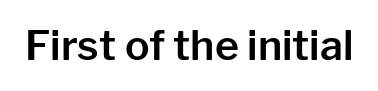
Q: Is the text italic (slanted)? A: No, it is upright.
Q: Is the typeface a serif or a sans-serif typeface? A: Sans-serif.
Q: Is the text underlined? A: No.
Q: Is the spacing between letters normal or unusually wide? A: Normal.
Q: Width (condensed, normal, or wide)? A: Normal.
Q: Stroke contrast? A: Low.
Q: x-height? A: Medium.
Q: Monospaced? A: No.
